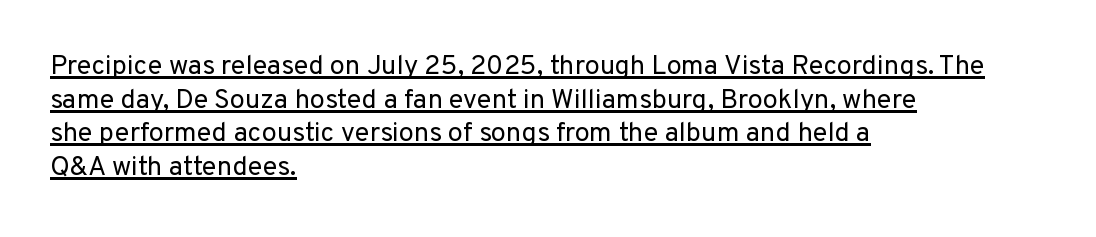
The image shows 27 px text type, upright; set left-aligned, normal line spacing (1.25x), normal letter spacing, underlined.
